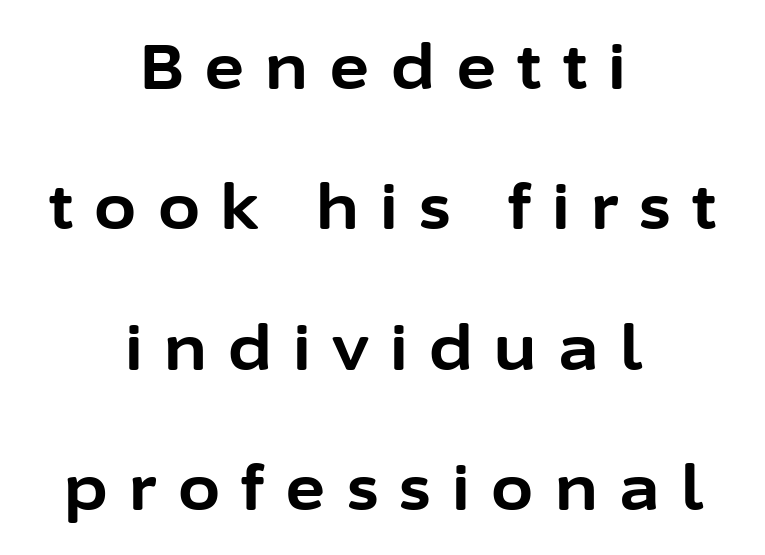
{"serif": "no", "italic": "no", "bold": "yes", "weight": "bold", "width": "normal", "stroke_contrast": "low", "x_height": "medium", "monospaced": "no", "underline": "no", "align": "center", "line_spacing": "loose", "line_spacing_ratio": 2.3, "letter_spacing": "wide", "letter_spacing_em": 0.35, "glyph_px": 61}
